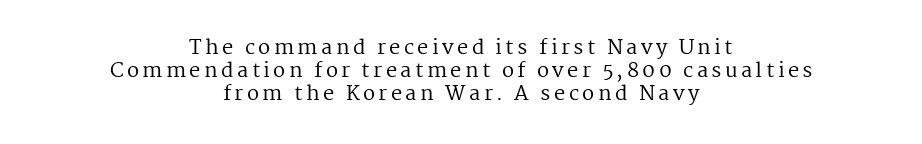
{"italic": "no", "bold": "no", "underline": "no", "align": "center", "line_spacing_ratio": 1.16, "glyph_px": 20}
